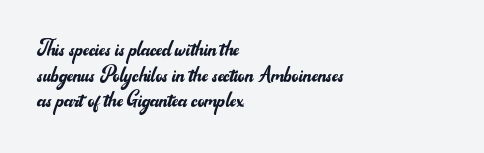
{"bold": "no", "underline": "no", "align": "left", "line_spacing": "tight", "line_spacing_ratio": 0.99, "letter_spacing": "normal", "letter_spacing_em": 0.0, "glyph_px": 26}
